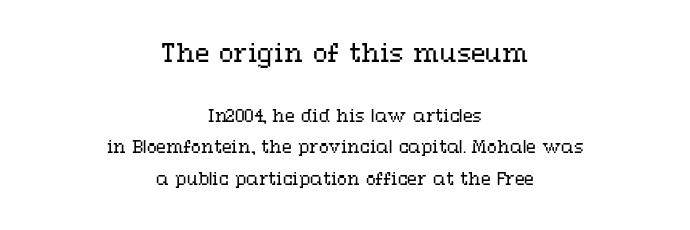
The image shows 24 px text type, upright; set centered, loose line spacing (1.98x), normal letter spacing, not underlined; the first (top) block is 1.5x larger.
